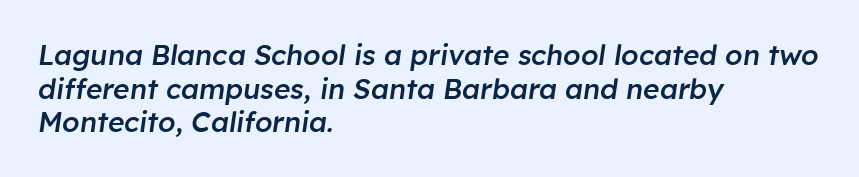
{"italic": "yes", "lean": "right", "slant_degrees": 8, "bold": "semi", "weight": "semibold", "width": "normal", "stroke_contrast": "low", "x_height": "medium", "monospaced": "no", "underline": "no", "align": "left", "line_spacing_ratio": 1.2, "letter_spacing": "normal", "letter_spacing_em": 0.0, "glyph_px": 28}
